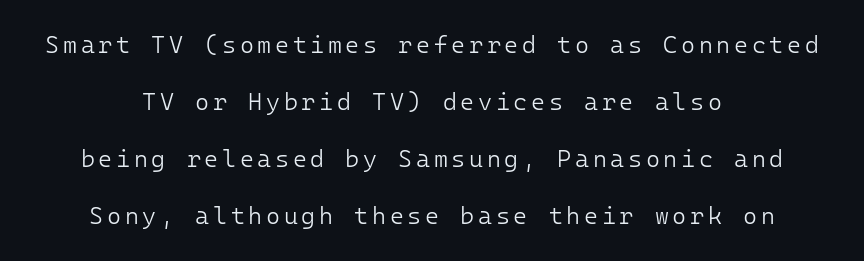
You can tell it's not italic because the verticals are truly vertical. Typeset on center — no edge is straight. The letterforms sit at book weight or below. Compared with typical paragraphs, the rows here are farther apart.
